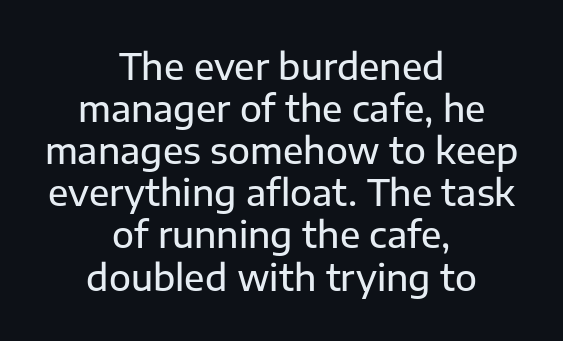
If you drew a line through each stem, it would be perfectly vertical. Unlike a traditional serif, this face leaves its strokes unadorned. The rendering positions every line midway between the sides. Short note: letters normally spaced. Descenders hang freely into open space.
